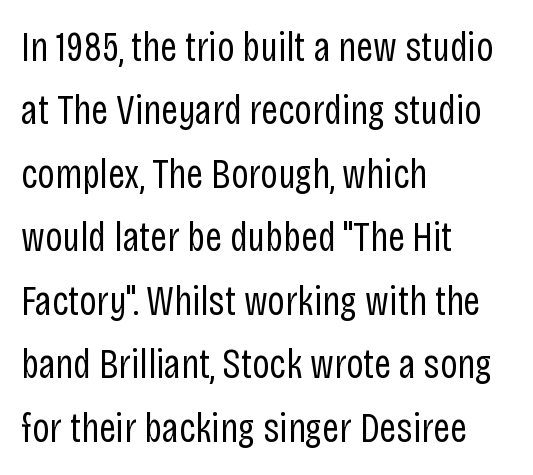
The letters stand straight up with perfectly vertical stems. Short and long lines alike share a common starting point at left. Unlike a traditional serif, this face leaves its strokes unadorned. Regarding leading, the lines here are spaced in the standard way. The zone under the glyphs is completely vacant. Each letter keeps its own natural width here, so spacing adapts to shape.
